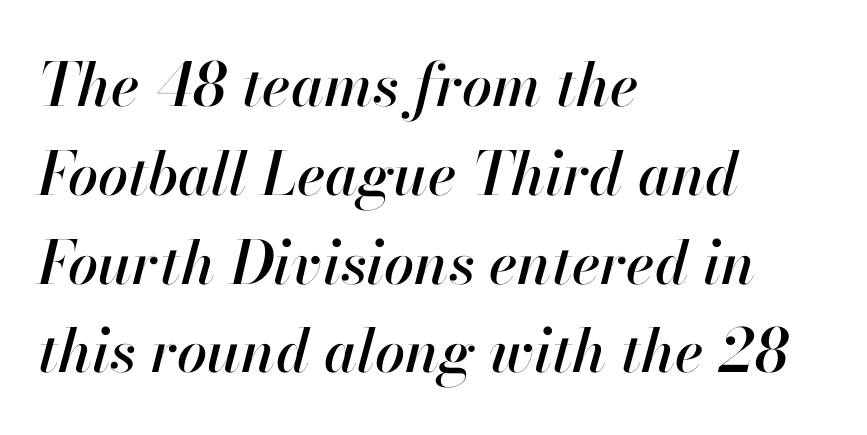
The image shows 60 px text type, italic (leaning right); set left-aligned, normal line spacing (1.48x), normal letter spacing, not underlined; high stroke contrast and a small x-height.
